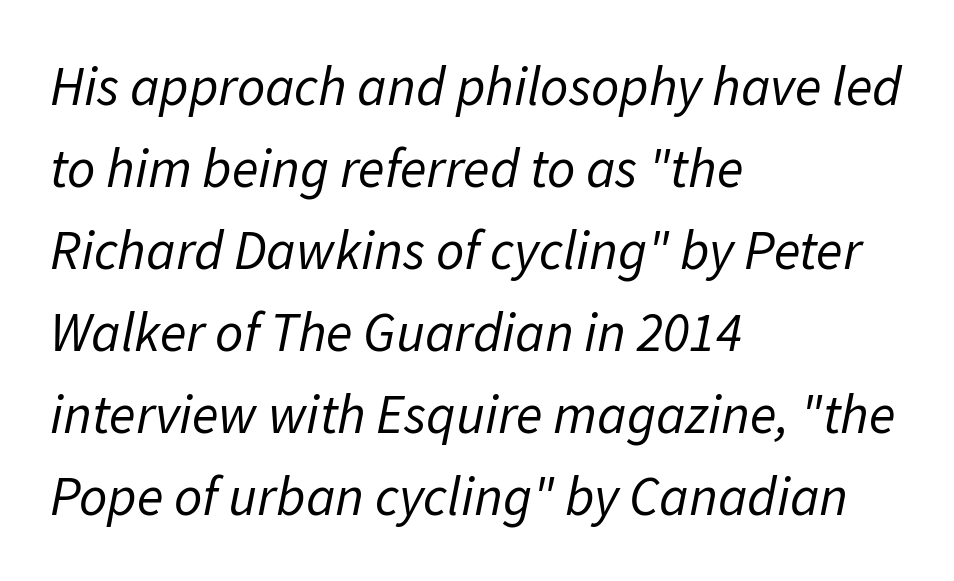
The space between consecutive lines is moderate. Heaviness? Minimal to ordinary, like unemphasized prose. There's an unmistakable incline to the writing here. Which margin do the lines hug? The left one — the right edge is uneven. Is the letter spacing exaggerated? No — it looks like the ordinary default.
